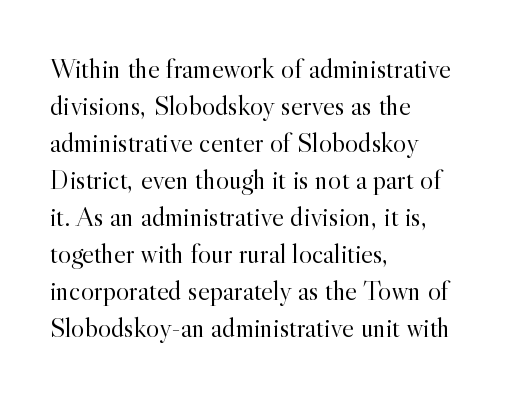
{"serif": "yes", "italic": "no", "bold": "no", "weight": "light", "width": "normal", "x_height": "small", "monospaced": "no", "underline": "no", "align": "left", "line_spacing": "normal", "line_spacing_ratio": 1.32, "letter_spacing": "normal", "letter_spacing_em": 0.0, "glyph_px": 28}
